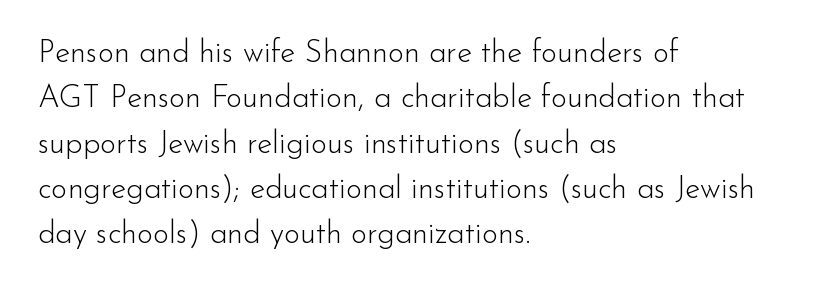
Reading down the column, the eye jumps a familiar distance to each next line. Counters stay open thanks to moderate or lighter strokes. No italicization has been applied; the sample stays upright. Looks like regular typesetting: each glyph gets only the width it needs. In terms of letterspacing, this is plain default setting. The glyphs in this specimen are sans serif.
